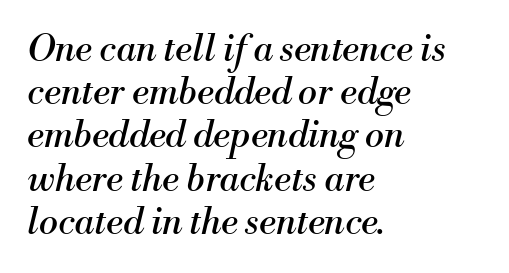
Q: Is the text bold? A: No.
Q: Is the text italic (slanted)? A: Yes, it leans right by about 13 degrees.
Q: Is the typeface a serif or a sans-serif typeface? A: Serif.
Q: Is the text underlined? A: No.
Q: How is the paragraph aligned? A: Left-aligned.
Q: Is the spacing between letters normal or unusually wide? A: Normal.
Q: Width (condensed, normal, or wide)? A: Normal.
Q: Stroke contrast? A: Medium.
Q: x-height? A: Small.
Q: Monospaced? A: No.
